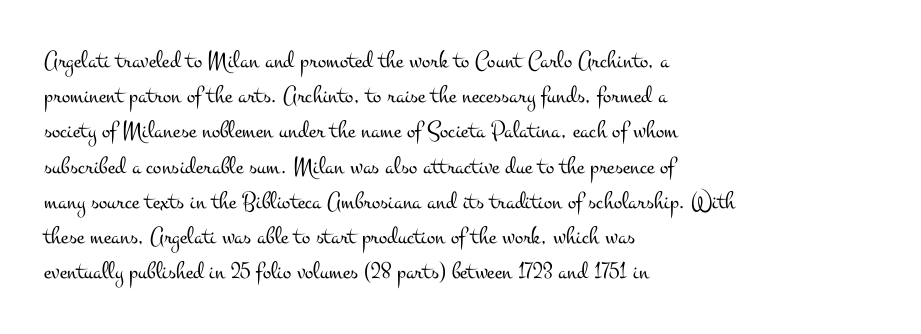
{"bold": "no", "underline": "no", "align": "left", "line_spacing": "normal", "line_spacing_ratio": 1.41, "letter_spacing": "normal", "letter_spacing_em": 0.0, "glyph_px": 25}
